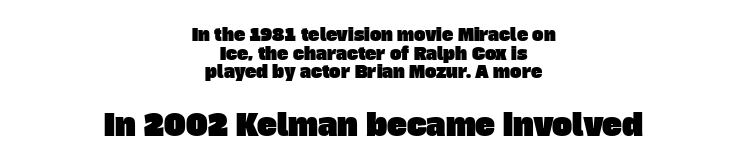
The area under the type is left untouched. The typeface chosen for these lines omits serifs. Does the bottom block carry the larger type? Yes, it does. The leading is snug, giving the passage a crowded texture. These lines are rendered in a variable-pitch font. Between one letter and the next there's only the usual sliver of space.
